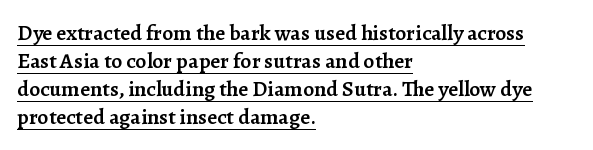
The image shows 22 px text type, upright; set left-aligned, normal line spacing (1.28x), normal letter spacing, underlined.
